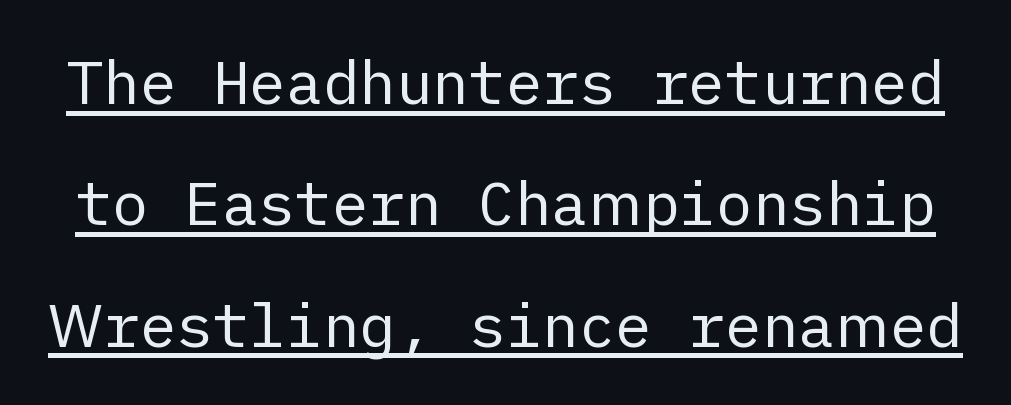
The letters stand straight up with perfectly vertical stems. This sample trades compactness for vertical openness between lines. Weight: in the light-to-regular range. The words here are underlined. Are there feet on the stems? There aren't — it's a sans.
